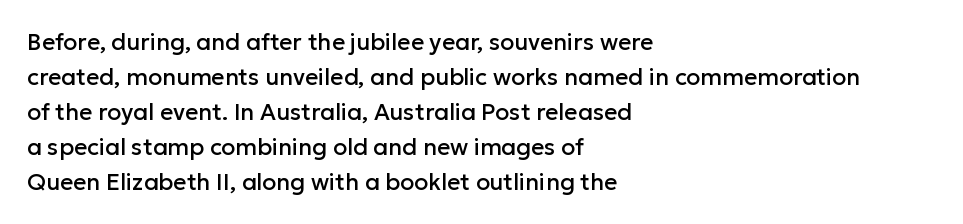
Q: Is the text italic (slanted)? A: No, it is upright.
Q: Is the text underlined? A: No.
Q: How is the paragraph aligned? A: Left-aligned.
Q: Is the spacing between letters normal or unusually wide? A: Normal.
Q: Is the spacing between lines tight, normal or loose? A: Normal.
